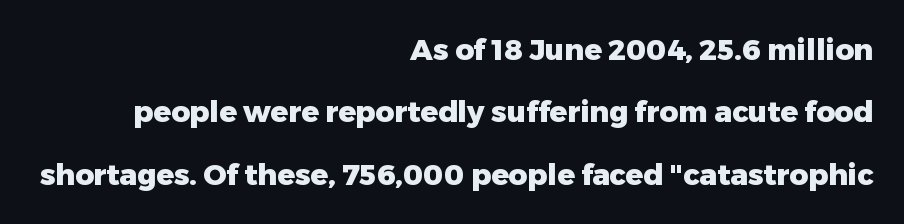
Notice how thick the strokes are: this is what a full bold looks like. The strip under each line holds only bare page. Inter-character spacing is left at the font's built-in metrics. Italic: no, the glyphs are upright roman.
